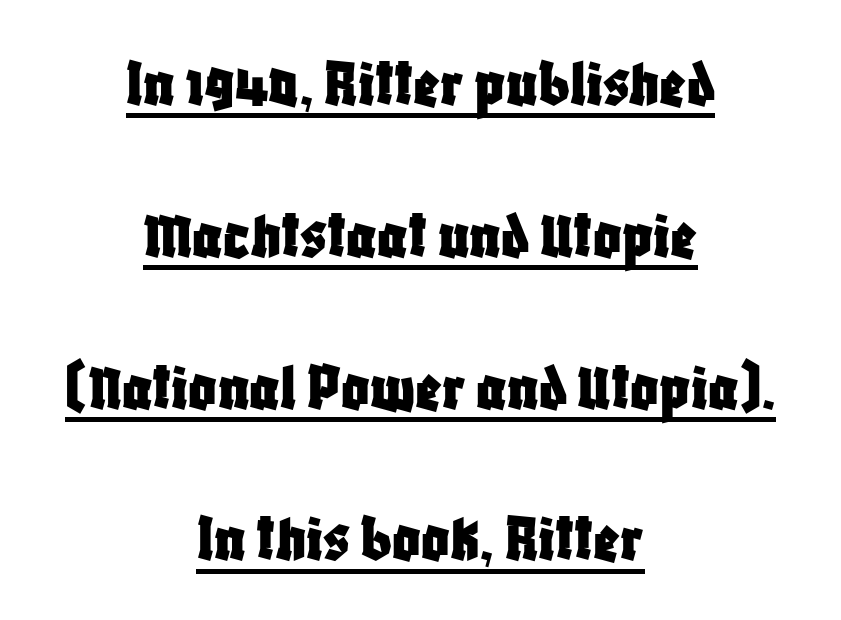
The image shows 69 px condensed sans-serif type, upright; set centered, loose line spacing (2.2x), normal letter spacing, underlined; low stroke contrast and a large x-height.
